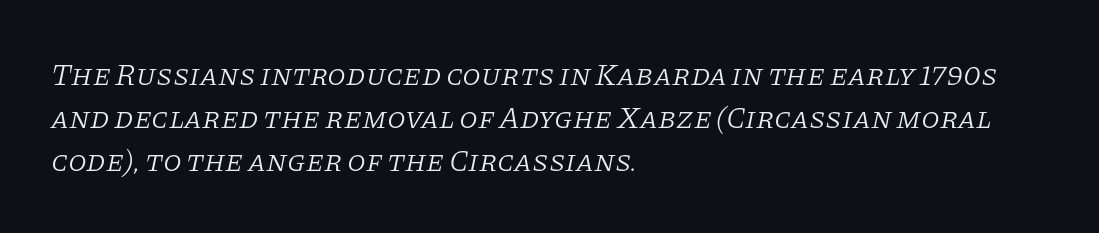
Q: Is the text bold? A: No.
Q: Is the text italic (slanted)? A: Yes, it leans right by about 11 degrees.
Q: Is the typeface a serif or a sans-serif typeface? A: Serif.
Q: Is the text underlined? A: No.
Q: How is the paragraph aligned? A: Left-aligned.
Q: Is the spacing between letters normal or unusually wide? A: Normal.
Q: Is the spacing between lines tight, normal or loose? A: Normal.
Q: Width (condensed, normal, or wide)? A: Normal.
Q: Stroke contrast? A: Low.
Q: x-height? A: Large.
Q: Monospaced? A: No.
